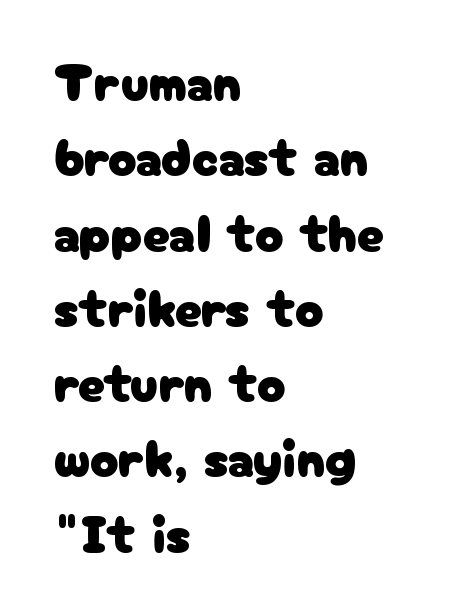
The image shows 53 px sans-serif type, upright; set left-aligned, normal line spacing (1.42x), normal letter spacing, not underlined; low stroke contrast and a medium x-height.
